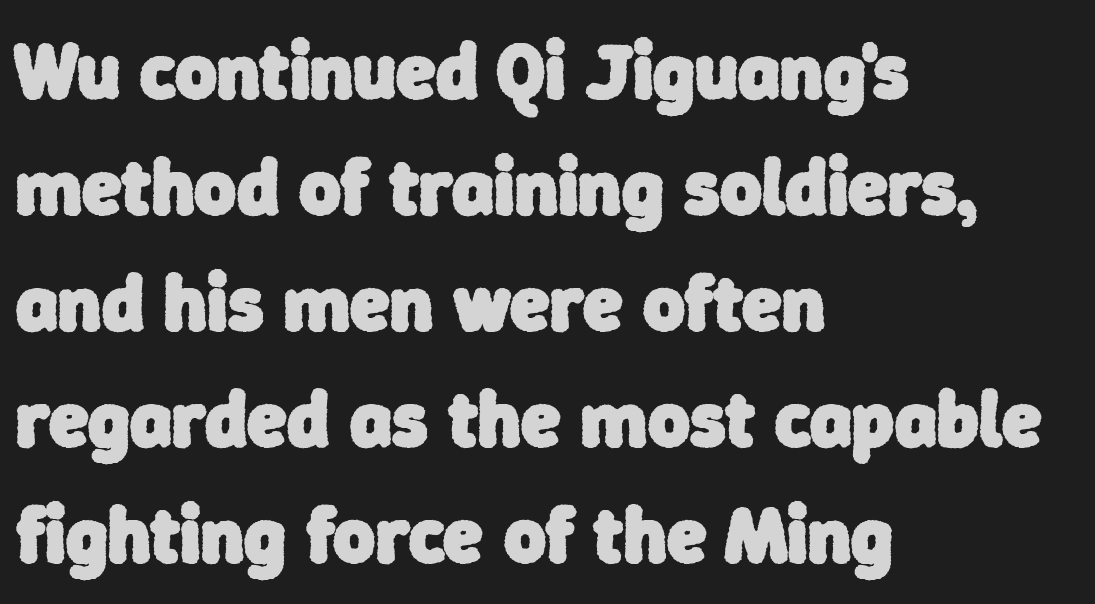
{"serif": "no", "bold": "yes", "weight": "heavy", "width": "normal", "stroke_contrast": "low", "x_height": "medium", "monospaced": "no", "underline": "no", "align": "left", "line_spacing": "normal", "line_spacing_ratio": 1.45, "letter_spacing": "normal", "letter_spacing_em": 0.0, "glyph_px": 80}
